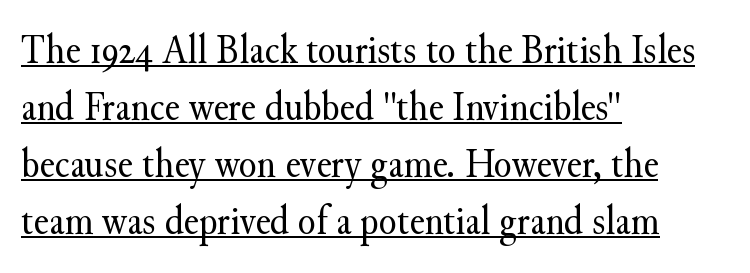
{"serif": "yes", "italic": "no", "bold": "no", "weight": "regular", "width": "normal", "stroke_contrast": "medium", "x_height": "small", "monospaced": "no", "underline": "yes", "align": "left", "line_spacing": "normal", "line_spacing_ratio": 1.39, "letter_spacing": "normal", "letter_spacing_em": 0.0, "glyph_px": 41}
